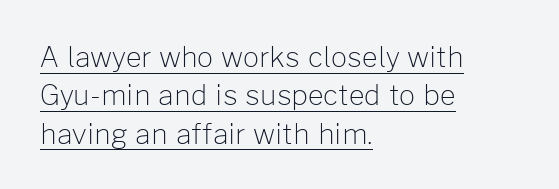
Q: Is the text bold? A: No.
Q: Is the text italic (slanted)? A: No, it is upright.
Q: Is the typeface a serif or a sans-serif typeface? A: Sans-serif.
Q: Is the text underlined? A: Yes.
Q: How is the paragraph aligned? A: Left-aligned.
Q: Is the spacing between letters normal or unusually wide? A: Normal.
Q: Is the spacing between lines tight, normal or loose? A: Normal.
Q: Width (condensed, normal, or wide)? A: Normal.
Q: Stroke contrast? A: Low.
Q: x-height? A: Medium.
Q: Monospaced? A: No.
